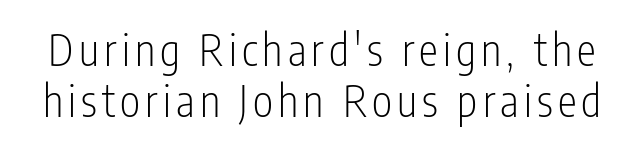
These lines are rendered in a variable-pitch font. In terms of posture, this sample is upright. Letters rest on an invisible, unmarked baseline. The font sits on the lighter half of the weight spectrum, regular included. No feet cap the strokes, marking this as sans-serif type.
